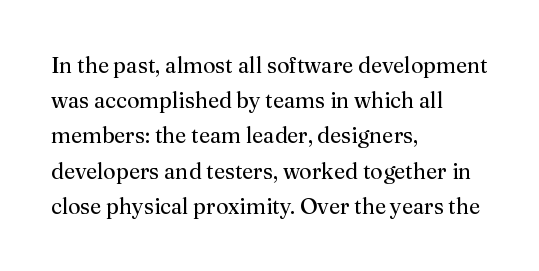
{"italic": "no", "bold": "no", "underline": "no", "align": "left", "line_spacing": "normal", "line_spacing_ratio": 1.6, "letter_spacing": "normal", "letter_spacing_em": 0.0, "glyph_px": 22}
